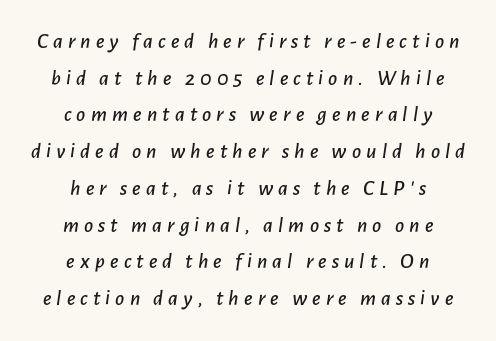
Q: Is the text italic (slanted)? A: Yes, it leans right by about 7 degrees.
Q: Is the text underlined? A: No.
Q: How is the paragraph aligned? A: Centered.
Q: Is the spacing between letters normal or unusually wide? A: Unusually wide.
Q: Is the spacing between lines tight, normal or loose? A: Normal.
